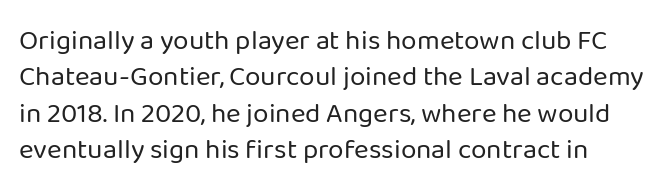
Q: Is the text bold? A: No.
Q: Is the text italic (slanted)? A: No, it is upright.
Q: Is the typeface a serif or a sans-serif typeface? A: Sans-serif.
Q: Is the text underlined? A: No.
Q: Is the spacing between letters normal or unusually wide? A: Normal.
Q: Is the spacing between lines tight, normal or loose? A: Normal.
Q: Width (condensed, normal, or wide)? A: Normal.
Q: Stroke contrast? A: Low.
Q: x-height? A: Medium.
Q: Monospaced? A: No.
